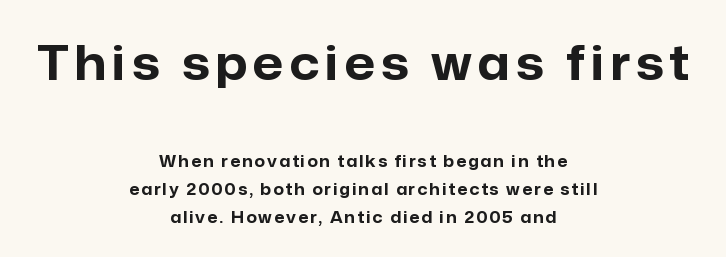
Q: Is the text bold? A: Yes.
Q: Is the text italic (slanted)? A: No, it is upright.
Q: Is the typeface a serif or a sans-serif typeface? A: Sans-serif.
Q: Is the text underlined? A: No.
Q: How is the paragraph aligned? A: Centered.
Q: Which block of text is set in a larger size, the first (top) or the second (bottom)? A: The first (top) one.
Q: Width (condensed, normal, or wide)? A: Normal.
Q: Stroke contrast? A: Low.
Q: x-height? A: Medium.
Q: Monospaced? A: No.
